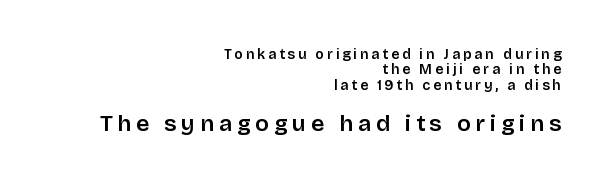
The image shows 23 px text type, upright; set right-aligned, tight line spacing (1.09x), unusually wide letter spacing (+0.21 em), not underlined; the second (bottom) block is 1.64x larger.
